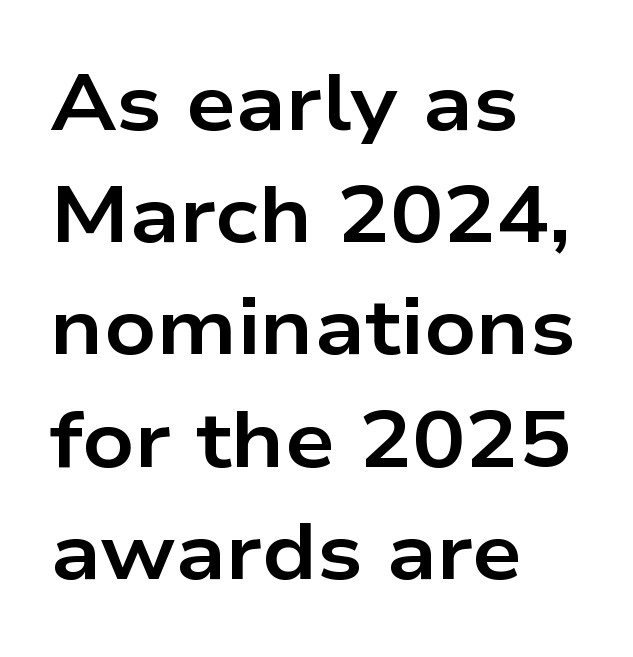
{"serif": "no", "italic": "no", "bold": "yes", "weight": "bold", "width": "wide", "stroke_contrast": "low", "x_height": "medium", "monospaced": "no", "underline": "no", "align": "left", "line_spacing": "normal", "line_spacing_ratio": 1.42, "letter_spacing": "normal", "letter_spacing_em": 0.0, "glyph_px": 79}
